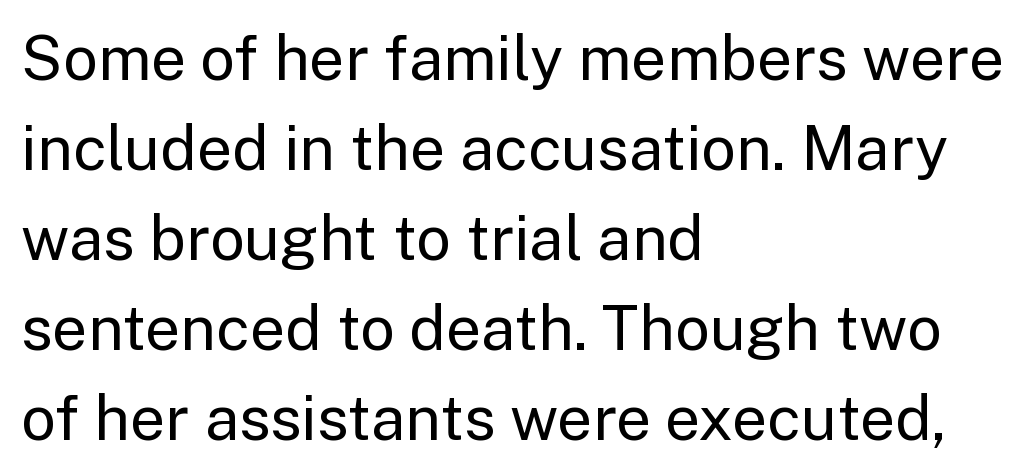
{"serif": "no", "italic": "no", "bold": "no", "weight": "regular", "width": "normal", "stroke_contrast": "low", "x_height": "medium", "monospaced": "no", "underline": "no", "align": "left", "line_spacing": "normal", "line_spacing_ratio": 1.45, "letter_spacing": "normal", "letter_spacing_em": 0.0, "glyph_px": 62}
